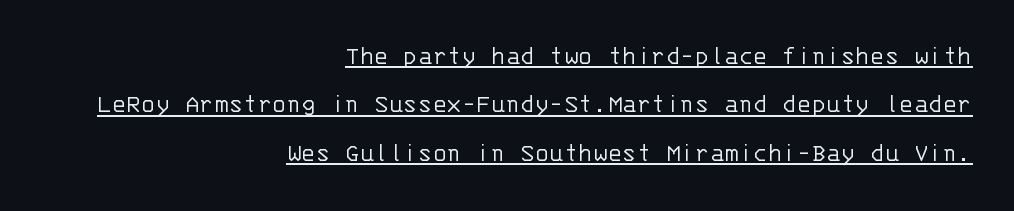
The image shows 27 px text type, upright; set right-aligned, line spacing 1.79x, normal letter spacing, underlined.
